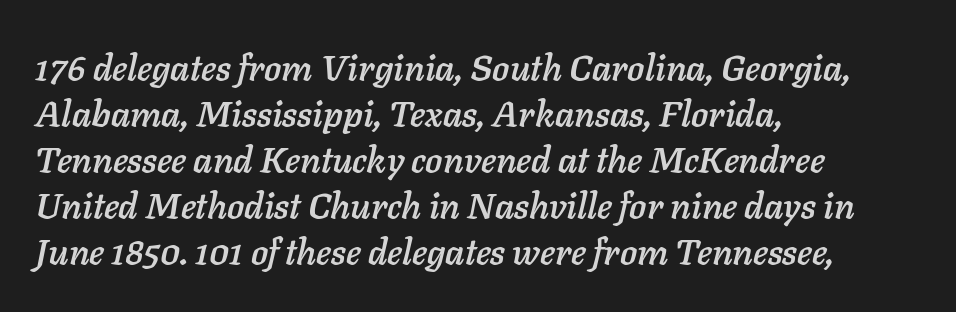
The letters advance in unequal steps, a hallmark of proportional type. Each line starts at the same left margin while the right side varies. Clear beneath every line of the passage. Quick note: italic. What stands out about the letter spacing? Nothing — it is the standard amount. Evenly set lines give the paragraph a standard silhouette.
